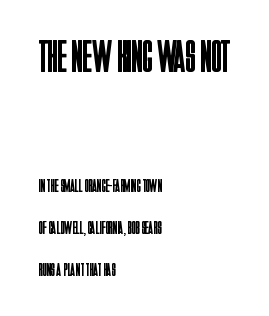
Q: Is the text bold? A: No.
Q: Is the text italic (slanted)? A: No, it is upright.
Q: Is the typeface a serif or a sans-serif typeface? A: Sans-serif.
Q: Is the text underlined? A: No.
Q: How is the paragraph aligned? A: Left-aligned.
Q: Is the spacing between letters normal or unusually wide? A: Normal.
Q: Is the spacing between lines tight, normal or loose? A: Loose.
Q: Which block of text is set in a larger size, the first (top) or the second (bottom)? A: The first (top) one.
Q: Width (condensed, normal, or wide)? A: Condensed.
Q: Stroke contrast? A: Low.
Q: x-height? A: Large.
Q: Monospaced? A: No.
